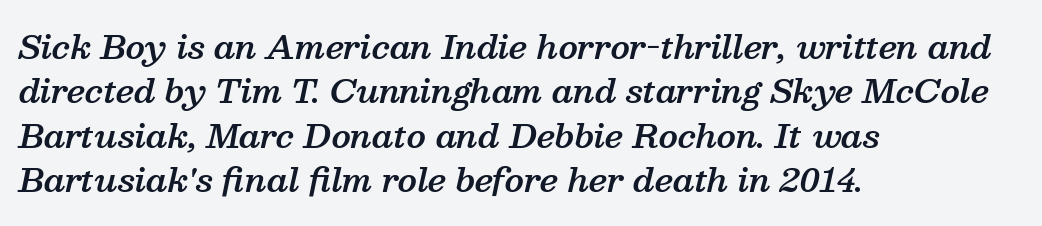
Q: Is the text bold? A: Semi-bold.
Q: Is the text italic (slanted)? A: Yes, it leans right by about 13 degrees.
Q: Is the typeface a serif or a sans-serif typeface? A: Serif.
Q: Is the text underlined? A: No.
Q: How is the paragraph aligned? A: Left-aligned.
Q: Is the spacing between letters normal or unusually wide? A: Normal.
Q: Is the spacing between lines tight, normal or loose? A: Normal.
Q: Width (condensed, normal, or wide)? A: Normal.
Q: Stroke contrast? A: Medium.
Q: x-height? A: Medium.
Q: Monospaced? A: No.
